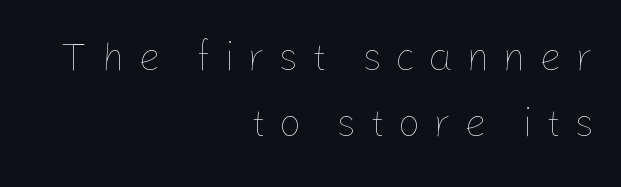
Character widths vary here, with narrow letters taking less room than wide ones. Check the space under the baseline: it is left empty. Between one letter and the next there's a generous, obvious gap. All the whitespace from short lines collects on the left. The weight would be labelled regular, book, light, or lighter still.
